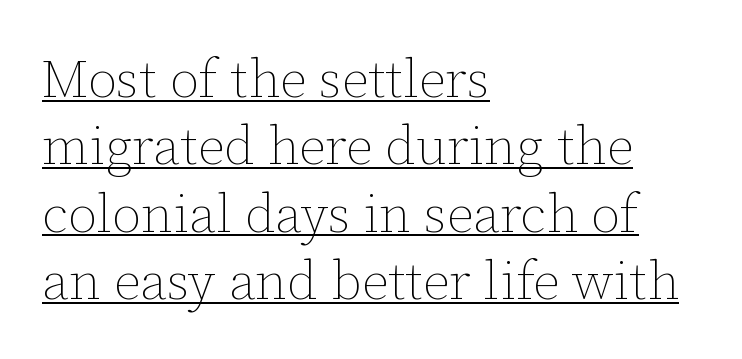
{"italic": "no", "bold": "no", "weight": "thin", "width": "normal", "stroke_contrast": "low", "x_height": "medium", "monospaced": "no", "underline": "yes", "align": "left", "line_spacing": "normal", "line_spacing_ratio": 1.27, "letter_spacing": "normal", "letter_spacing_em": 0.0, "glyph_px": 53}
